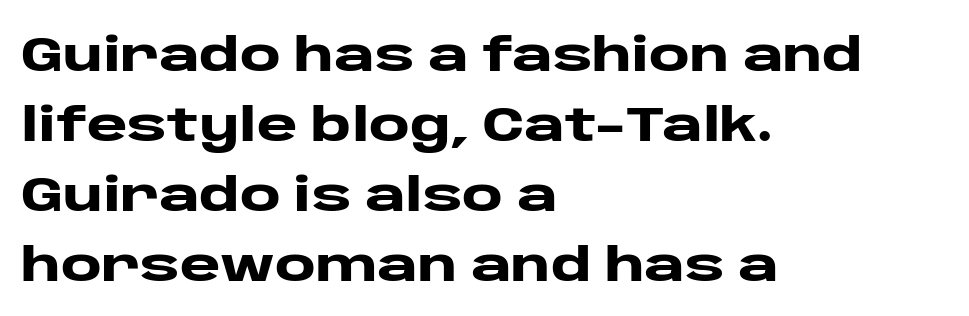
Q: Is the text bold? A: Yes.
Q: Is the text italic (slanted)? A: No, it is upright.
Q: Is the typeface a serif or a sans-serif typeface? A: Sans-serif.
Q: Is the text underlined? A: No.
Q: How is the paragraph aligned? A: Left-aligned.
Q: Is the spacing between letters normal or unusually wide? A: Normal.
Q: Is the spacing between lines tight, normal or loose? A: Normal.
Q: Width (condensed, normal, or wide)? A: Wide.
Q: Stroke contrast? A: Low.
Q: x-height? A: Large.
Q: Monospaced? A: No.
